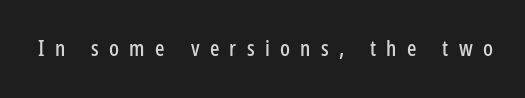
The image shows 22 px text type, upright; set unusually wide letter spacing (+0.47 em), not underlined.
